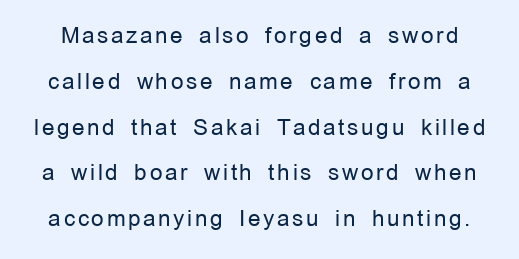
Q: Is the text bold? A: No.
Q: Is the text italic (slanted)? A: No, it is upright.
Q: Is the text underlined? A: No.
Q: Is the spacing between lines tight, normal or loose? A: Loose.
